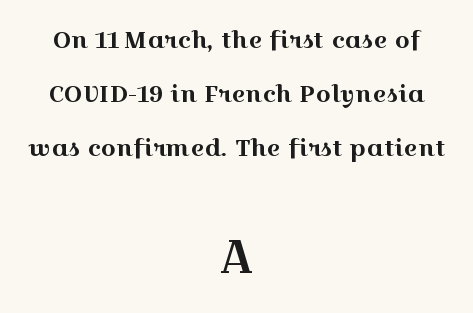
Q: Is the text italic (slanted)? A: No, it is upright.
Q: Is the typeface a serif or a sans-serif typeface? A: Serif.
Q: Is the text underlined? A: No.
Q: How is the paragraph aligned? A: Centered.
Q: Is the spacing between letters normal or unusually wide? A: Normal.
Q: Is the spacing between lines tight, normal or loose? A: Loose.
Q: Which block of text is set in a larger size, the first (top) or the second (bottom)? A: The second (bottom) one.
Q: Width (condensed, normal, or wide)? A: Wide.
Q: x-height? A: Medium.
Q: Monospaced? A: No.
